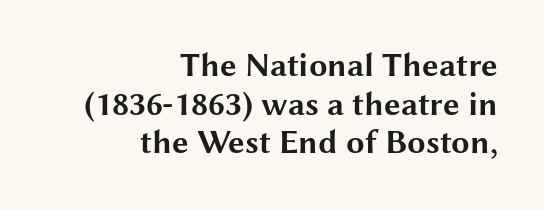
Q: Is the text bold? A: Yes.
Q: Is the text italic (slanted)? A: No, it is upright.
Q: Is the typeface a serif or a sans-serif typeface? A: Sans-serif.
Q: Is the text underlined? A: No.
Q: How is the paragraph aligned? A: Right-aligned.
Q: Is the spacing between letters normal or unusually wide? A: Normal.
Q: Width (condensed, normal, or wide)? A: Wide.
Q: Stroke contrast? A: Medium.
Q: x-height? A: Medium.
Q: Monospaced? A: No.
